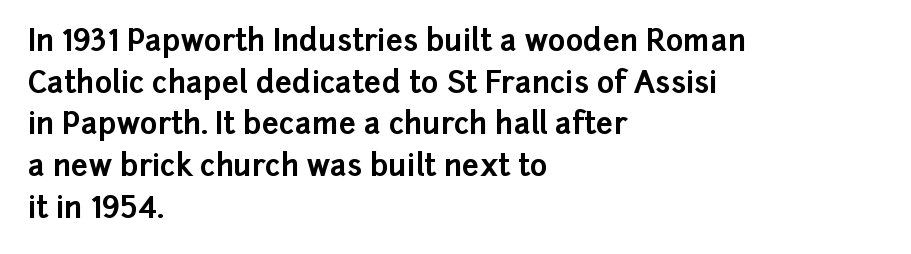
{"serif": "no", "italic": "no", "bold": "yes", "weight": "bold", "width": "normal", "stroke_contrast": "low", "x_height": "medium", "monospaced": "no", "underline": "no", "align": "left", "line_spacing": "normal", "line_spacing_ratio": 1.39, "letter_spacing": "normal", "letter_spacing_em": 0.0, "glyph_px": 30}
